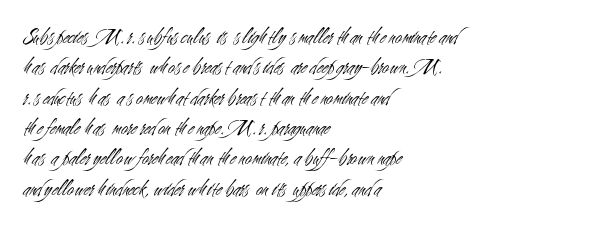
{"bold": "no", "underline": "no", "align": "left", "line_spacing": "normal", "line_spacing_ratio": 1.32, "letter_spacing": "normal", "letter_spacing_em": 0.0, "glyph_px": 23}
